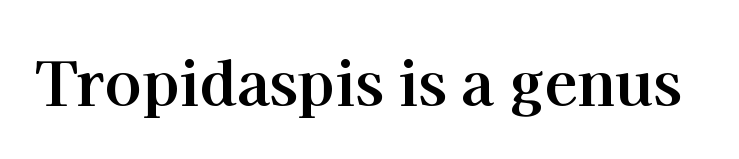
The image shows 61 px bold serif type, upright; set normal letter spacing, not underlined; high stroke contrast and a medium x-height.
